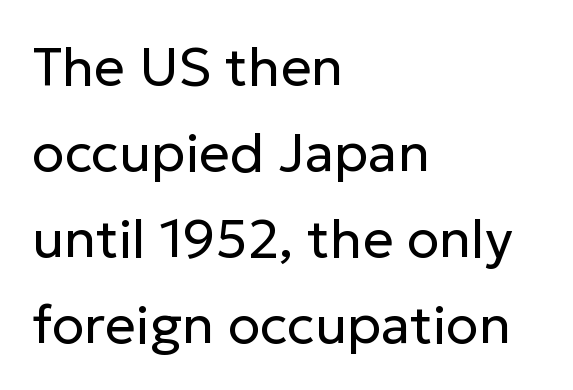
Q: Is the text bold? A: No.
Q: Is the text italic (slanted)? A: No, it is upright.
Q: Is the typeface a serif or a sans-serif typeface? A: Sans-serif.
Q: Is the text underlined? A: No.
Q: How is the paragraph aligned? A: Left-aligned.
Q: Is the spacing between letters normal or unusually wide? A: Normal.
Q: Is the spacing between lines tight, normal or loose? A: Normal.
Q: Width (condensed, normal, or wide)? A: Normal.
Q: Stroke contrast? A: Low.
Q: x-height? A: Medium.
Q: Monospaced? A: No.
